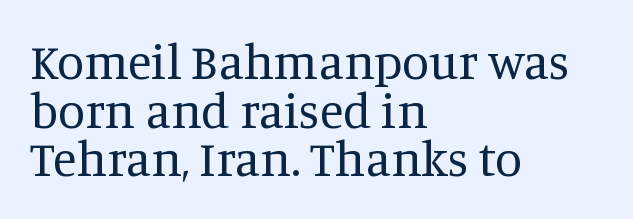
Q: Is the text bold? A: No.
Q: Is the text italic (slanted)? A: No, it is upright.
Q: Is the typeface a serif or a sans-serif typeface? A: Serif.
Q: Is the text underlined? A: No.
Q: How is the paragraph aligned? A: Left-aligned.
Q: Is the spacing between letters normal or unusually wide? A: Normal.
Q: Is the spacing between lines tight, normal or loose? A: Tight.
Q: Width (condensed, normal, or wide)? A: Normal.
Q: Stroke contrast? A: Medium.
Q: x-height? A: Large.
Q: Monospaced? A: No.
